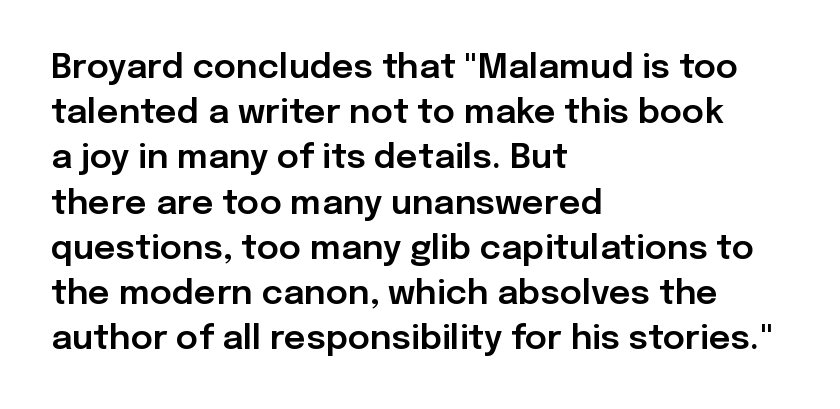
{"serif": "no", "italic": "no", "width": "normal", "stroke_contrast": "low", "x_height": "medium", "monospaced": "no", "underline": "no", "align": "left", "line_spacing": "normal", "line_spacing_ratio": 1.33, "letter_spacing": "normal", "letter_spacing_em": 0.0, "glyph_px": 34}
